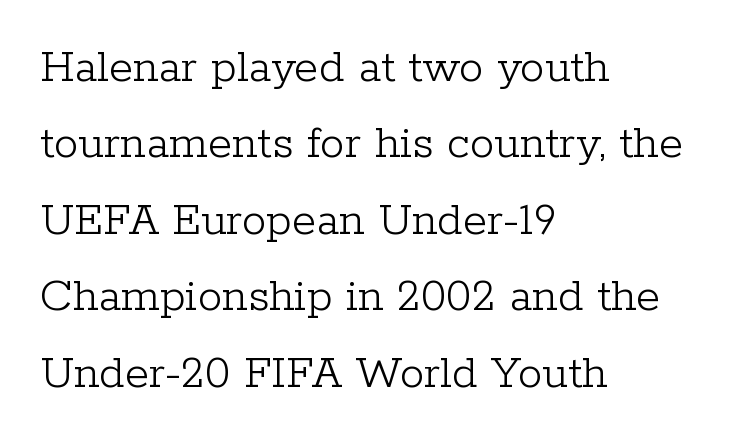
Q: Is the text bold? A: No.
Q: Is the text italic (slanted)? A: No, it is upright.
Q: Is the typeface a serif or a sans-serif typeface? A: Serif.
Q: Is the text underlined? A: No.
Q: How is the paragraph aligned? A: Left-aligned.
Q: Is the spacing between letters normal or unusually wide? A: Normal.
Q: Is the spacing between lines tight, normal or loose? A: Normal.
Q: Width (condensed, normal, or wide)? A: Normal.
Q: Stroke contrast? A: Low.
Q: x-height? A: Medium.
Q: Monospaced? A: No.
